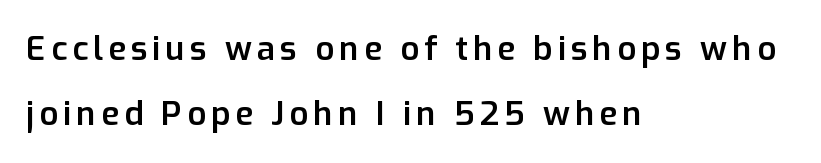
The image shows 33 px semibold sans-serif type, upright; set left-aligned, loose line spacing (1.97x), not underlined; low stroke contrast and a medium x-height.
